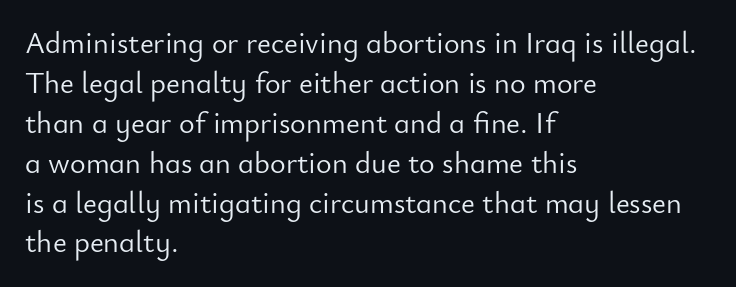
Q: Is the text bold? A: No.
Q: Is the text italic (slanted)? A: No, it is upright.
Q: Is the typeface a serif or a sans-serif typeface? A: Sans-serif.
Q: Is the text underlined? A: No.
Q: How is the paragraph aligned? A: Left-aligned.
Q: Is the spacing between letters normal or unusually wide? A: Normal.
Q: Is the spacing between lines tight, normal or loose? A: Normal.
Q: Width (condensed, normal, or wide)? A: Normal.
Q: Stroke contrast? A: Low.
Q: x-height? A: Small.
Q: Monospaced? A: No.
